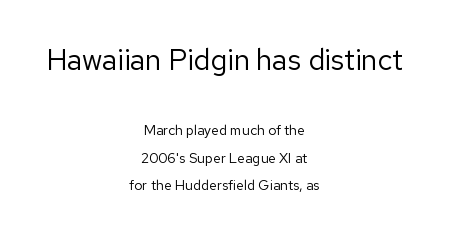
Letters have the restrained weight of plain body copy at most. Descender tails drop into unmarked territory. The letters carry no serifs — their stems end cleanly without finishing strokes. Nothing unusual about the tracking: characters are spaced as the font intends.
